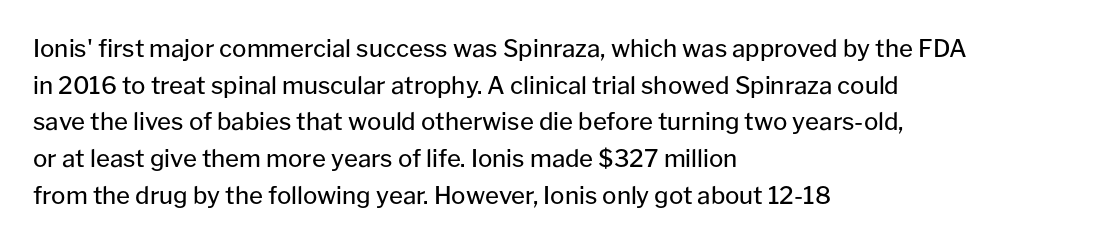
Q: Is the text bold? A: No.
Q: Is the text italic (slanted)? A: No, it is upright.
Q: Is the text underlined? A: No.
Q: How is the paragraph aligned? A: Left-aligned.
Q: Is the spacing between letters normal or unusually wide? A: Normal.
Q: Is the spacing between lines tight, normal or loose? A: Normal.
